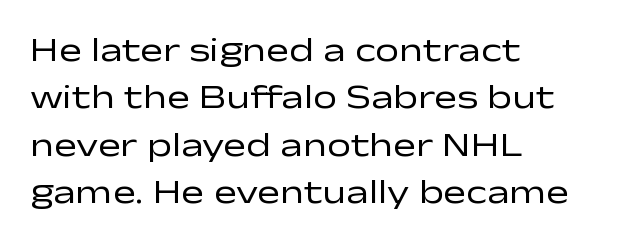
The image shows 34 px regular-weight, wide sans-serif type, upright; set left-aligned, normal line spacing (1.39x), normal letter spacing, not underlined; low stroke contrast and a medium x-height.
